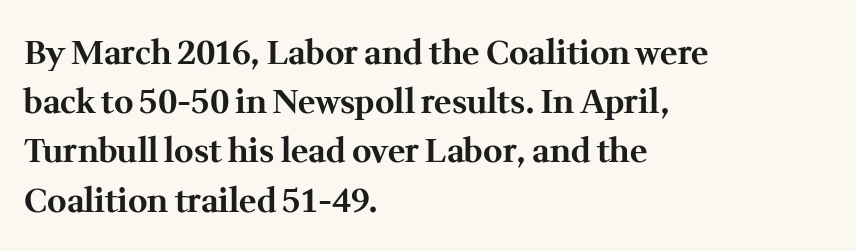
The image shows 33 px bold serif type, upright; set left-aligned, normal line spacing (1.49x), normal letter spacing, not underlined; medium stroke contrast and a medium x-height.
